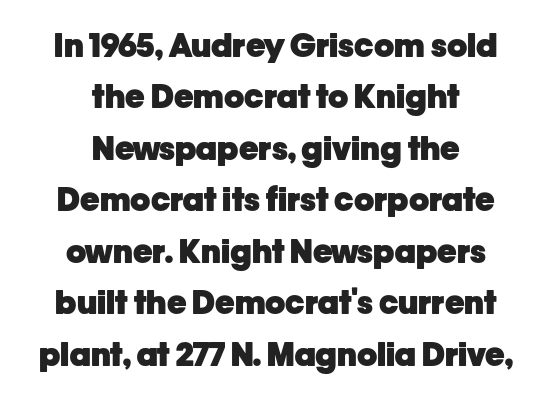
Q: Is the text bold? A: Yes.
Q: Is the text italic (slanted)? A: No, it is upright.
Q: Is the typeface a serif or a sans-serif typeface? A: Sans-serif.
Q: Is the text underlined? A: No.
Q: How is the paragraph aligned? A: Centered.
Q: Is the spacing between letters normal or unusually wide? A: Normal.
Q: Is the spacing between lines tight, normal or loose? A: Normal.
Q: Width (condensed, normal, or wide)? A: Normal.
Q: Stroke contrast? A: Low.
Q: x-height? A: Medium.
Q: Monospaced? A: No.
